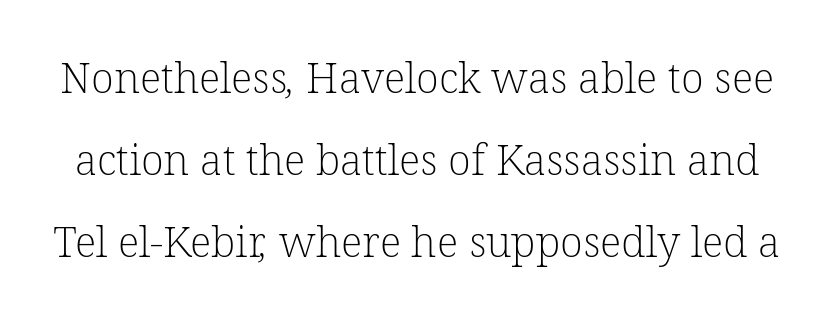
The image shows 42 px light serif type; set loose line spacing (1.95x), normal letter spacing, not underlined; low stroke contrast and a medium x-height.
